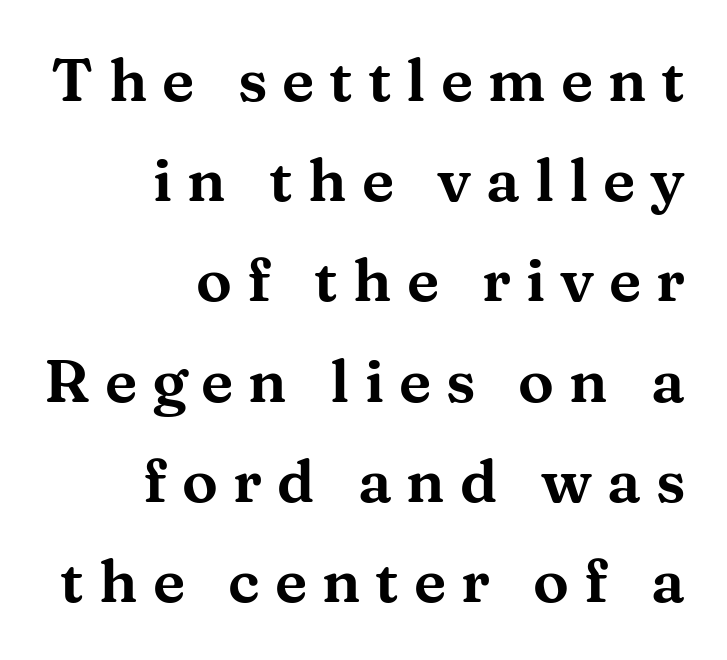
Q: Is the text italic (slanted)? A: No, it is upright.
Q: Is the typeface a serif or a sans-serif typeface? A: Serif.
Q: Is the text underlined? A: No.
Q: How is the paragraph aligned? A: Right-aligned.
Q: Is the spacing between letters normal or unusually wide? A: Unusually wide.
Q: Is the spacing between lines tight, normal or loose? A: Normal.
Q: Width (condensed, normal, or wide)? A: Wide.
Q: Stroke contrast? A: Medium.
Q: x-height? A: Medium.
Q: Monospaced? A: No.
